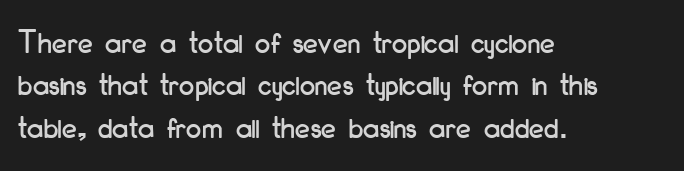
Q: Is the text italic (slanted)? A: No, it is upright.
Q: Is the typeface a serif or a sans-serif typeface? A: Sans-serif.
Q: Is the text underlined? A: No.
Q: How is the paragraph aligned? A: Left-aligned.
Q: Is the spacing between letters normal or unusually wide? A: Normal.
Q: Is the spacing between lines tight, normal or loose? A: Normal.
Q: Width (condensed, normal, or wide)? A: Condensed.
Q: Stroke contrast? A: Low.
Q: x-height? A: Small.
Q: Monospaced? A: No.
